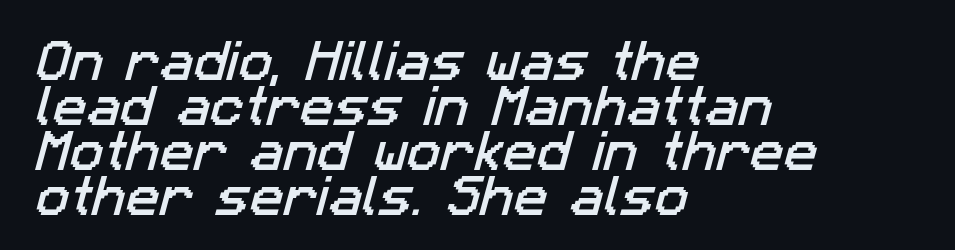
Q: Is the typeface a serif or a sans-serif typeface? A: Sans-serif.
Q: Is the text underlined? A: No.
Q: How is the paragraph aligned? A: Left-aligned.
Q: Is the spacing between letters normal or unusually wide? A: Normal.
Q: Is the spacing between lines tight, normal or loose? A: Tight.
Q: Width (condensed, normal, or wide)? A: Normal.
Q: Stroke contrast? A: Low.
Q: x-height? A: Medium.
Q: Monospaced? A: No.
